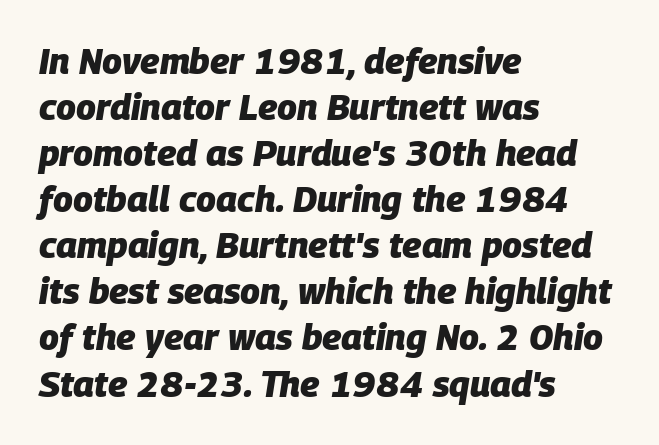
The image shows 36 px heavy type, italic (leaning right); set left-aligned, normal line spacing (1.28x), normal letter spacing, not underlined; low stroke contrast and a large x-height.
